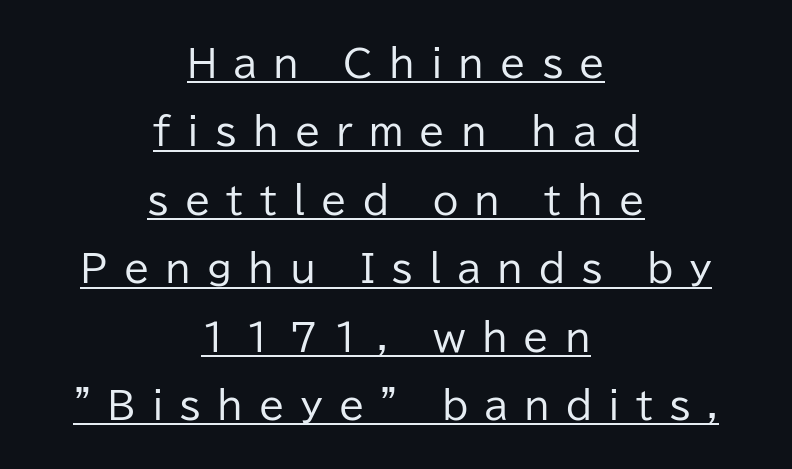
A quiet, ordinary-to-light weight characterises the typeface. Classification — sans serif. These lines are rendered in a variable-pitch font. Looks like someone drew a line under every word here. A typesetter would mark this as roman, not italic.
